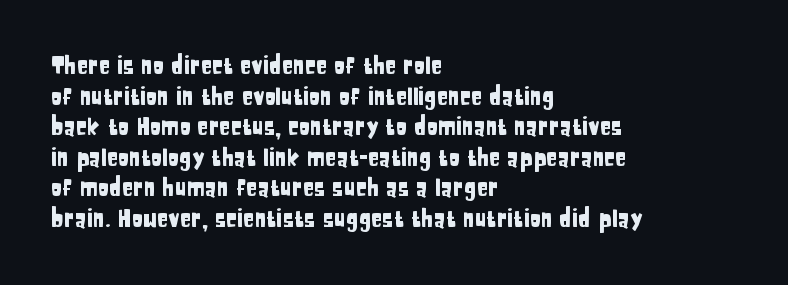
A typesetter would call this leading conventional body-copy spacing. No italicization has been applied; the sample stays upright. Tracking value appears to be zero — textbook default spacing. Short and long lines alike share a common starting point at left. Decoration check: the copy has no underline.
